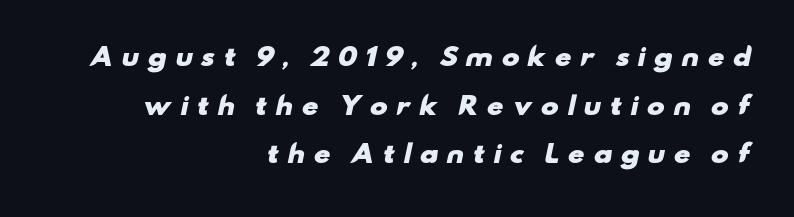
Q: Is the text bold? A: Yes.
Q: Is the text underlined? A: No.
Q: How is the paragraph aligned? A: Right-aligned.
Q: Is the spacing between letters normal or unusually wide? A: Unusually wide.
Q: Is the spacing between lines tight, normal or loose? A: Loose.
